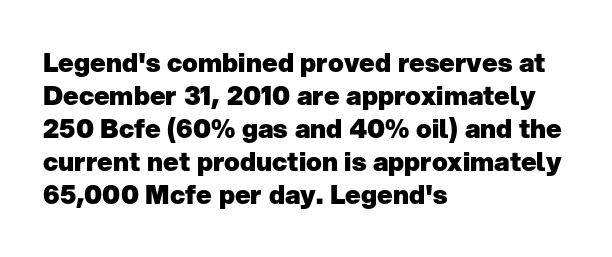
The leading is moderate, giving the passage an even texture. A dark, heavy texture on the line: the type is bold. Descenders hang freely into open space. Letter spacing: default. Notice how the passage keeps a crisp vertical edge on the left only. This is roman type, the default non-slanted kind.
